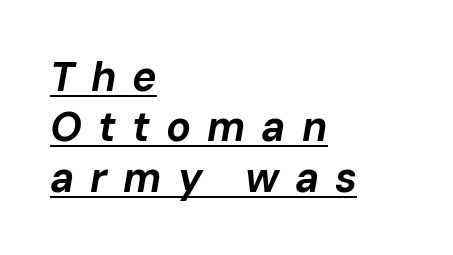
As a designer I'd log this as weight 700, bold. Looks like regular typesetting: each glyph gets only the width it needs. This sample is left-justified, so line endings fall wherever the words run out. You could only call the tracking loose — the letters float apart. Notice how a bar underscores the lettering throughout. Slanted lettering throughout.
